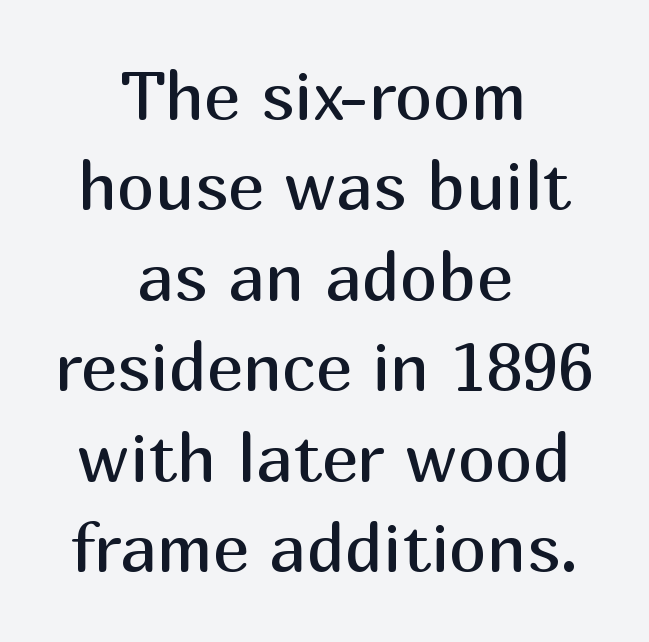
The image shows 68 px regular-weight sans-serif type, upright; set centered, normal line spacing (1.33x), normal letter spacing, not underlined; medium stroke contrast and a medium x-height.
